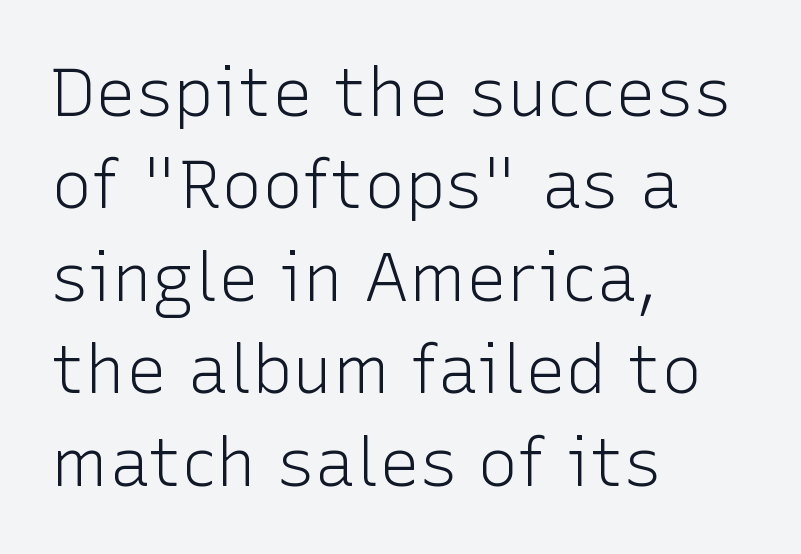
The image shows 68 px light sans-serif type, upright; set left-aligned, normal line spacing (1.36x), normal letter spacing, not underlined; low stroke contrast and a medium x-height.
